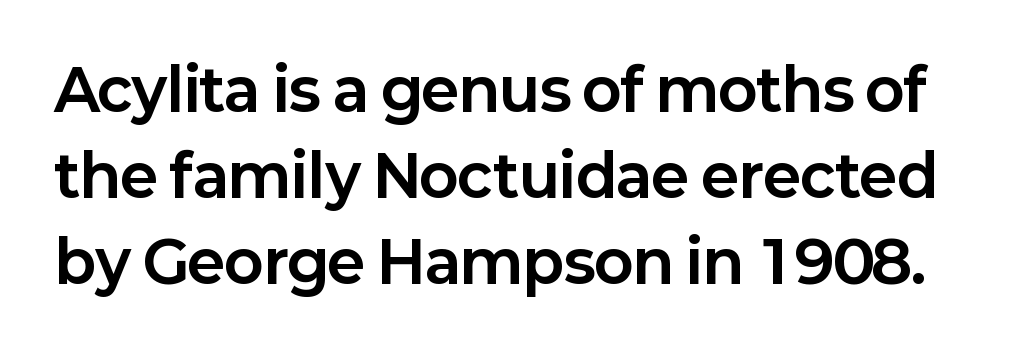
Q: Is the text bold? A: Yes.
Q: Is the text italic (slanted)? A: No, it is upright.
Q: Is the typeface a serif or a sans-serif typeface? A: Sans-serif.
Q: Is the text underlined? A: No.
Q: Is the spacing between letters normal or unusually wide? A: Normal.
Q: Is the spacing between lines tight, normal or loose? A: Normal.
Q: Width (condensed, normal, or wide)? A: Normal.
Q: Stroke contrast? A: Low.
Q: x-height? A: Medium.
Q: Monospaced? A: No.
